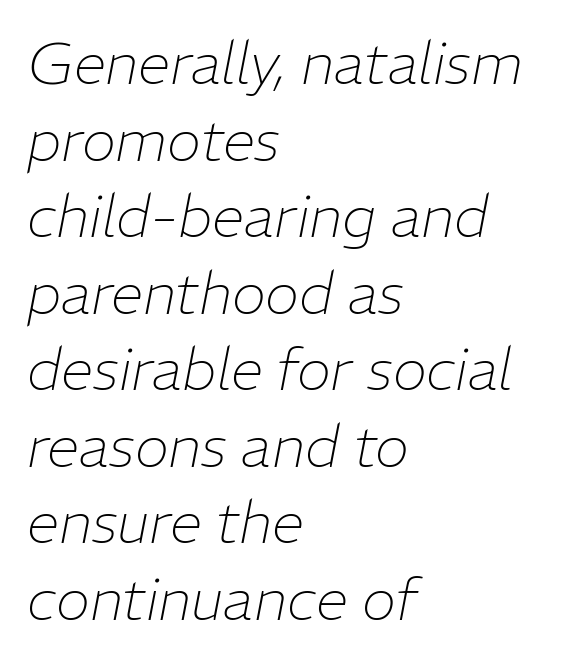
This sample has the flowing, uneven cadence of proportional lettering. The strip under each line holds only bare page. Which margin do the lines hug? The left one — the right edge is uneven. No chunkiness to these letters — they're not bold.
